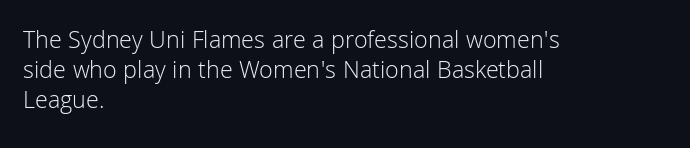
In terms of posture, this sample is upright. The rendering keeps characters at their native spacing. Caption: face not bold, strokes unweighted. The string is rendered with underlining switched off. Horizontal alignment here is leftward, the default for most running prose.
